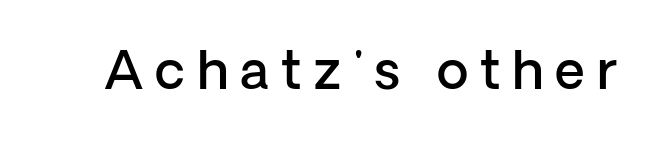
Q: Is the text bold? A: Semi-bold.
Q: Is the text italic (slanted)? A: No, it is upright.
Q: Is the typeface a serif or a sans-serif typeface? A: Sans-serif.
Q: Is the text underlined? A: No.
Q: Is the spacing between letters normal or unusually wide? A: Unusually wide.
Q: Width (condensed, normal, or wide)? A: Normal.
Q: Stroke contrast? A: Low.
Q: x-height? A: Medium.
Q: Monospaced? A: No.
